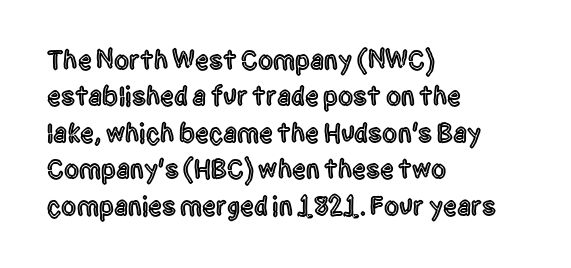
Q: Is the text italic (slanted)? A: No, it is upright.
Q: Is the text underlined? A: No.
Q: How is the paragraph aligned? A: Left-aligned.
Q: Is the spacing between letters normal or unusually wide? A: Normal.
Q: Is the spacing between lines tight, normal or loose? A: Normal.
